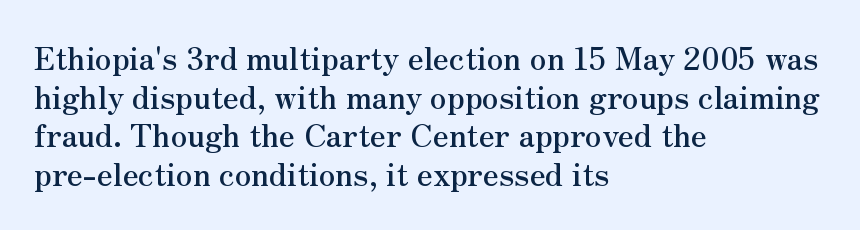
Unlike italic type, these characters show no tilt at all. Honestly, the letter spacing is just normal — you wouldn't notice it. These lines are set flush left with a ragged right edge. Letterform terminals end in serifs throughout the passage.
